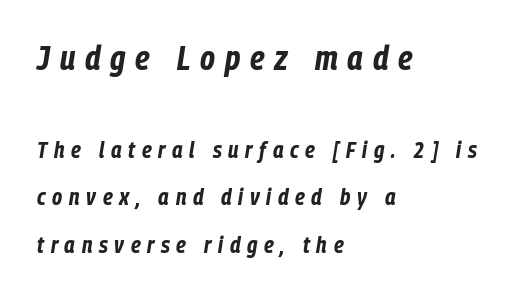
What weight is shown? A full bold with thick strokes. Designer's note — italics engaged. Typeset ragged right — the left edge is the straight one. The passage shown is typed in a proportional face where columns would drift.
